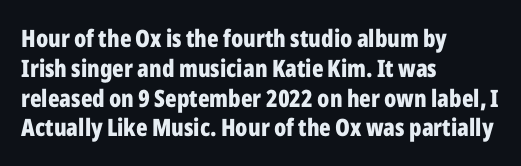
The image shows 24 px bold type, upright; set left-aligned, line spacing 1.24x, normal letter spacing, not underlined.
